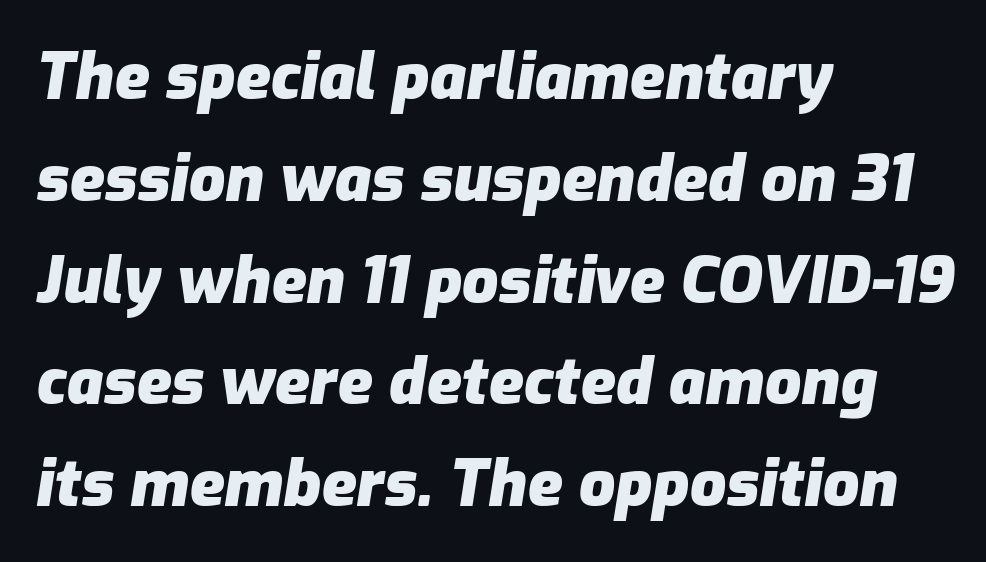
{"italic": "yes", "lean": "right", "slant_degrees": 9, "bold": "yes", "weight": "heavy", "width": "normal", "stroke_contrast": "low", "x_height": "medium", "monospaced": "no", "underline": "no", "align": "left", "line_spacing": "normal", "line_spacing_ratio": 1.59, "letter_spacing": "normal", "letter_spacing_em": 0.0, "glyph_px": 64}
